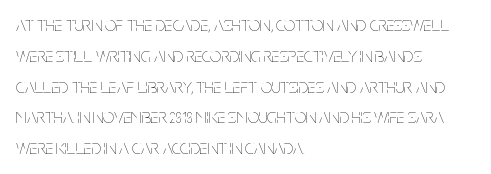
Q: Is the text bold? A: No.
Q: Is the text italic (slanted)? A: No, it is upright.
Q: Is the text underlined? A: No.
Q: How is the paragraph aligned? A: Left-aligned.
Q: Is the spacing between letters normal or unusually wide? A: Normal.
Q: Is the spacing between lines tight, normal or loose? A: Normal.
